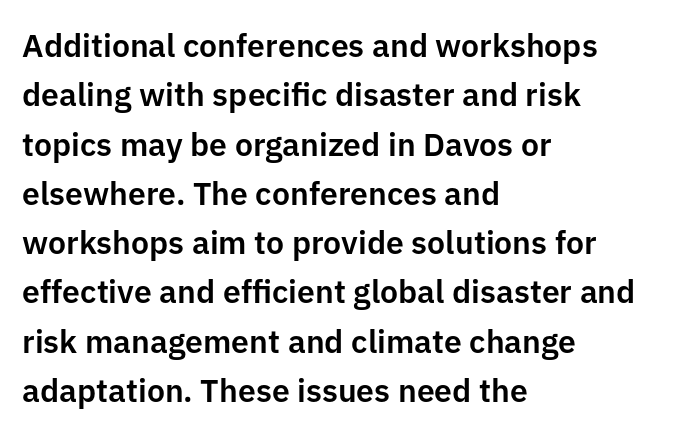
{"serif": "no", "italic": "no", "width": "normal", "stroke_contrast": "low", "x_height": "medium", "monospaced": "no", "underline": "no", "align": "left", "line_spacing": "normal", "line_spacing_ratio": 1.54, "letter_spacing": "normal", "letter_spacing_em": 0.0, "glyph_px": 32}
